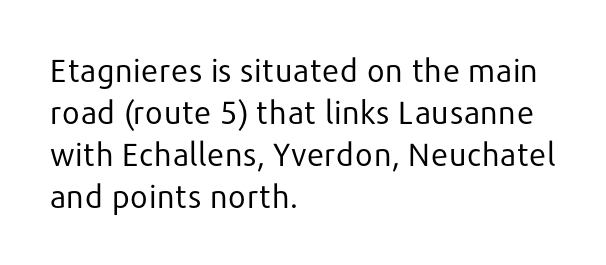
The image shows 32 px regular-weight sans-serif type, upright; set left-aligned, normal line spacing (1.31x), normal letter spacing, not underlined; low stroke contrast and a medium x-height.
